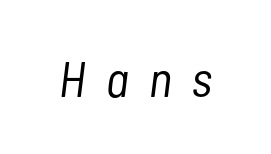
{"italic": "yes", "lean": "right", "slant_degrees": 7, "bold": "no", "weight": "light", "width": "condensed", "stroke_contrast": "low", "x_height": "medium", "monospaced": "no", "underline": "no", "letter_spacing": "wide", "letter_spacing_em": 0.41, "glyph_px": 50}
